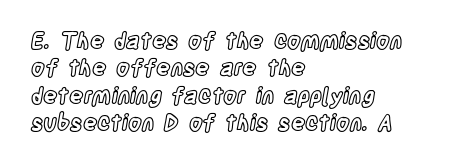
The image shows 22 px text type; set left-aligned, normal line spacing (1.25x), normal letter spacing, not underlined.
